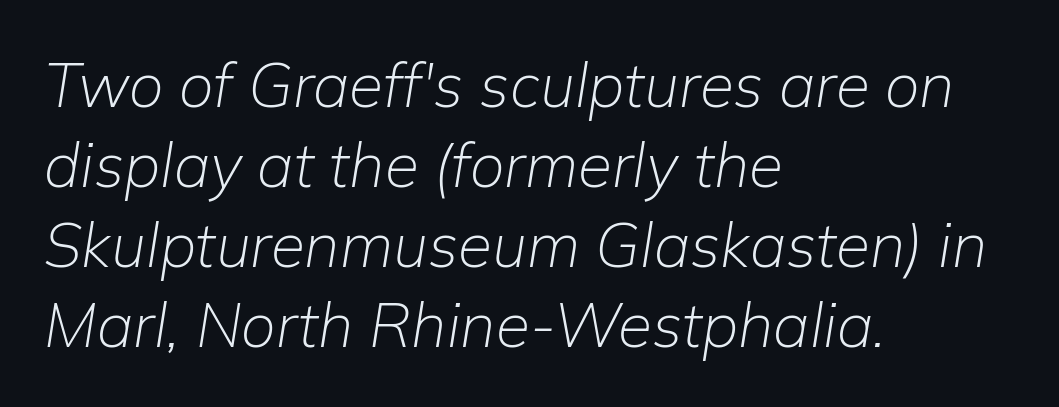
Reading down the block, your eye returns to a fixed left position each line. The horizontal fit of the characters is conventional and even. Evenly set lines give the paragraph a standard silhouette. Do the characters align in a grid? No, the font is proportional. The zone under the glyphs is completely vacant.
